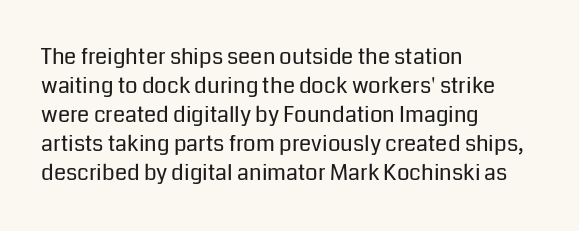
Q: Is the text bold? A: No.
Q: Is the text italic (slanted)? A: No, it is upright.
Q: Is the text underlined? A: No.
Q: How is the paragraph aligned? A: Left-aligned.
Q: Is the spacing between letters normal or unusually wide? A: Normal.
Q: Is the spacing between lines tight, normal or loose? A: Normal.
